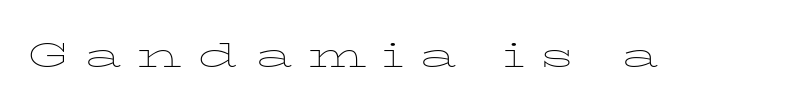
The image shows 35 px thin, wide serif type, upright; set unusually wide letter spacing (+0.45 em), not underlined; low stroke contrast and a medium x-height.
